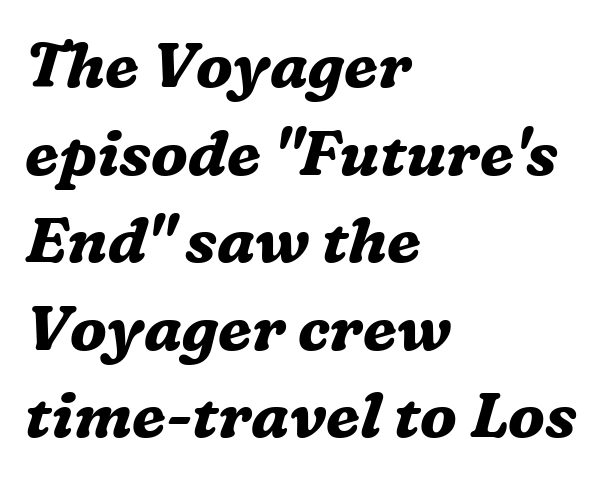
Q: Is the text bold? A: Yes.
Q: Is the text italic (slanted)? A: Yes, it leans right by about 16 degrees.
Q: Is the typeface a serif or a sans-serif typeface? A: Serif.
Q: Is the text underlined? A: No.
Q: How is the paragraph aligned? A: Left-aligned.
Q: Is the spacing between letters normal or unusually wide? A: Normal.
Q: Is the spacing between lines tight, normal or loose? A: Normal.
Q: Width (condensed, normal, or wide)? A: Normal.
Q: Stroke contrast? A: Medium.
Q: x-height? A: Medium.
Q: Monospaced? A: No.
